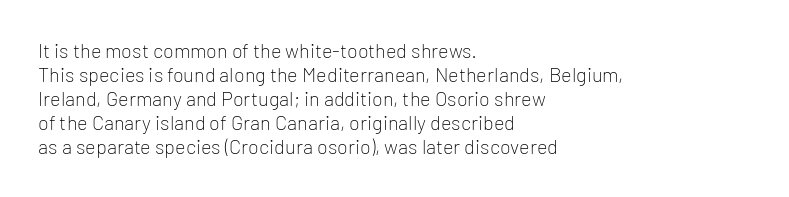
The image shows 20 px text type, upright; set left-aligned, line spacing 1.2x, normal letter spacing, not underlined.
